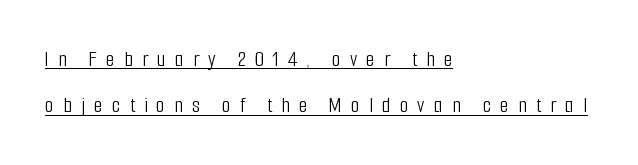
The image shows 23 px text type, upright; set left-aligned, loose line spacing (2.02x), unusually wide letter spacing (+0.39 em), underlined.
